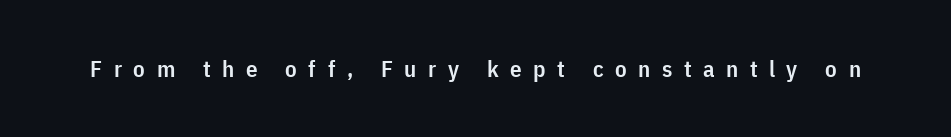
Underlining? Definitely not there. Is the type bold? Partly — it's a semibold, heavier than regular but not fully bold. Upright lettering throughout. Does extra space separate the letters? Yes, quite a lot of it.
